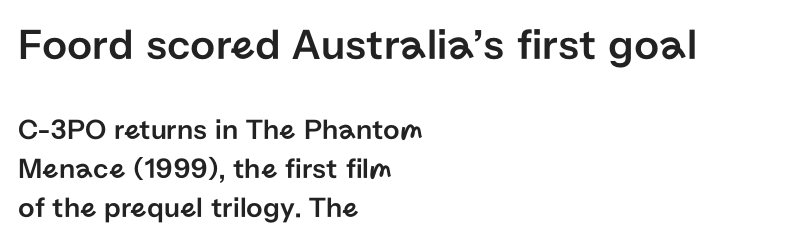
Think of a printed novel: that variable character pitch is what you see here. Italic? Not at all — the glyphs are vertical. Unmarked baselines from the first word to the last. Regular leading. Horizontally, the lines are justified to the leading edge only. Spacing between characters is what you'd get straight out of the box.
